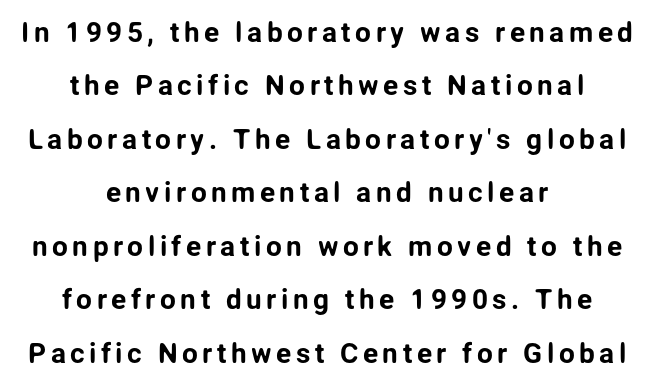
{"serif": "no", "italic": "no", "width": "normal", "stroke_contrast": "low", "x_height": "medium", "monospaced": "no", "underline": "no", "align": "center", "line_spacing": "loose", "line_spacing_ratio": 1.91, "glyph_px": 28}
